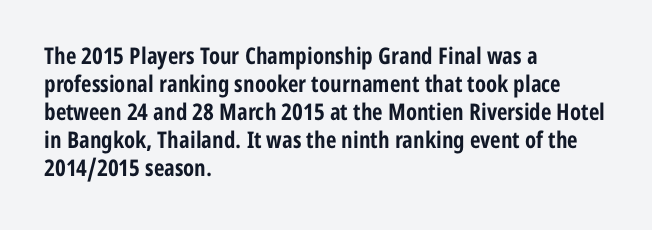
The image shows 23 px bold type, upright; set left-aligned, line spacing 1.22x, normal letter spacing, not underlined.
